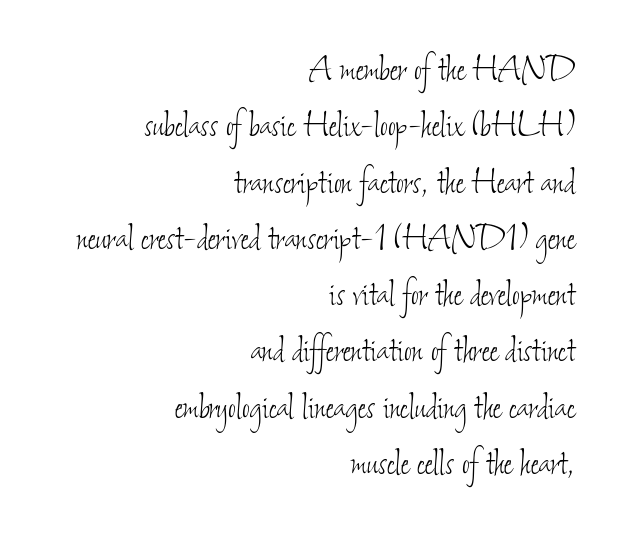
The image shows 42 px thin, condensed type; set right-aligned, normal line spacing (1.34x), normal letter spacing, not underlined; low stroke contrast and a small x-height.
